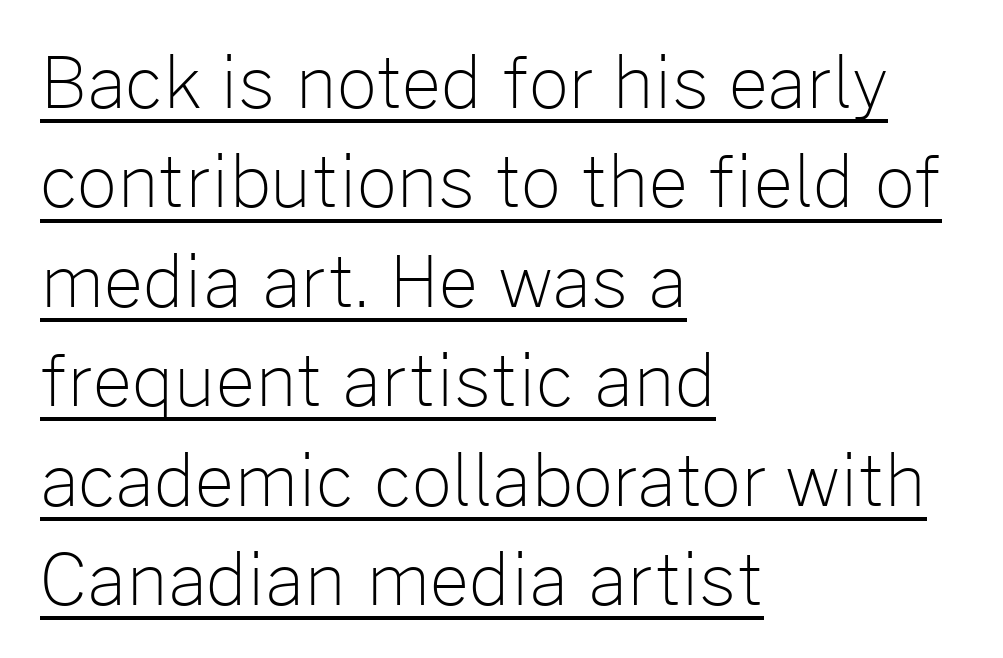
The image shows 70 px light sans-serif type, upright; set left-aligned, normal line spacing (1.42x), normal letter spacing, underlined; low stroke contrast and a medium x-height.
